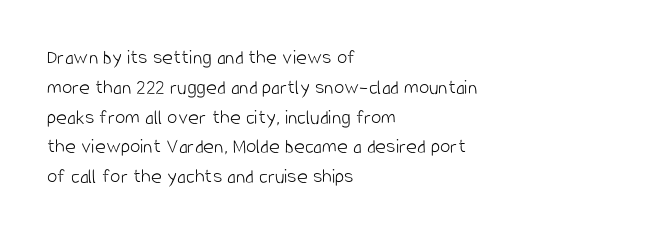
{"italic": "no", "bold": "no", "underline": "no", "align": "left", "line_spacing": "normal", "line_spacing_ratio": 1.42, "letter_spacing": "normal", "letter_spacing_em": 0.0, "glyph_px": 21}
